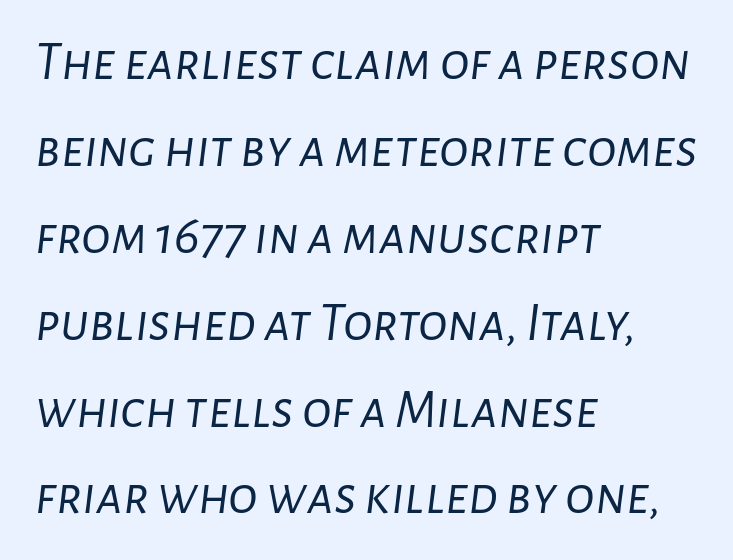
The image shows 55 px light type, italic (leaning right); set left-aligned, normal line spacing (1.58x), normal letter spacing, not underlined; low stroke contrast and a medium x-height.
